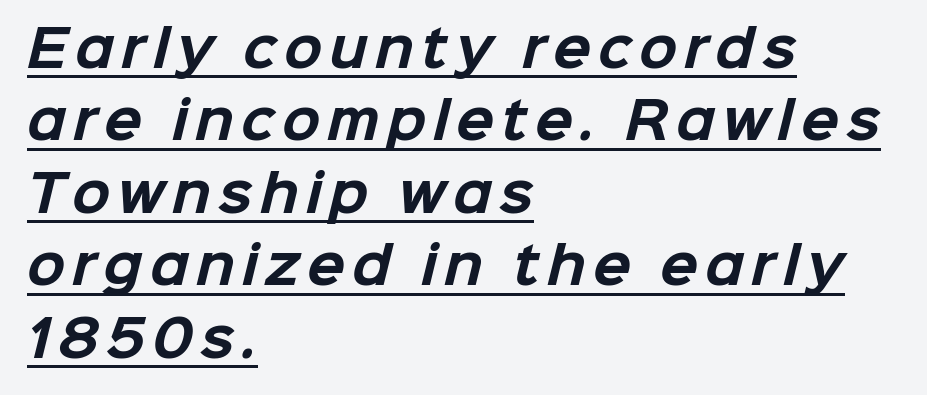
{"serif": "no", "bold": "yes", "weight": "bold", "width": "normal", "stroke_contrast": "low", "x_height": "medium", "monospaced": "no", "underline": "yes", "align": "left", "line_spacing": "normal", "line_spacing_ratio": 1.45, "glyph_px": 50}
